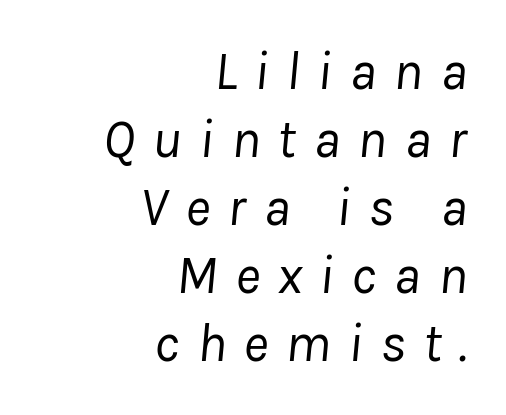
Regarding leading, the lines here are spaced in the standard way. Unbolded letterforms with no extra heft. Each letter keeps its own natural width here, so spacing adapts to shape. Each line ends at the same right margin while the left side varies.
